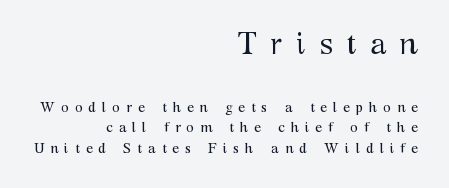
The image shows 31 px regular-weight serif type, upright; set right-aligned, normal line spacing (1.48x), unusually wide letter spacing (+0.43 em), not underlined; the first (top) block is 2.21x larger; medium stroke contrast and a medium x-height.
